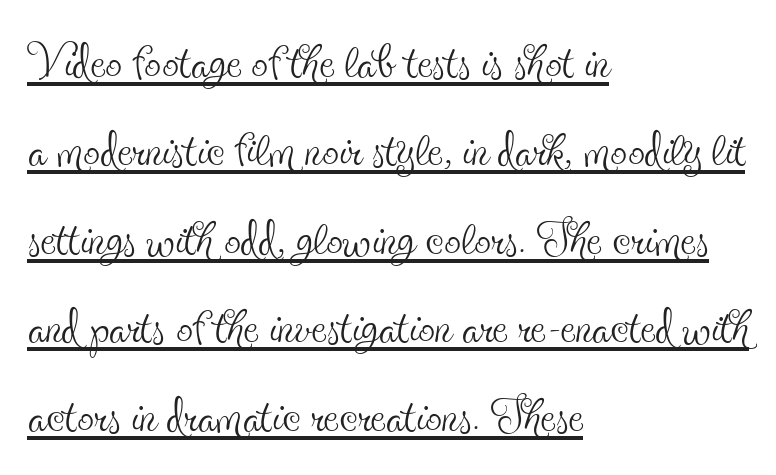
{"serif": "yes", "bold": "no", "weight": "thin", "width": "condensed", "x_height": "small", "monospaced": "no", "underline": "yes", "align": "left", "line_spacing": "normal", "line_spacing_ratio": 1.34, "letter_spacing": "normal", "letter_spacing_em": 0.0, "glyph_px": 66}
